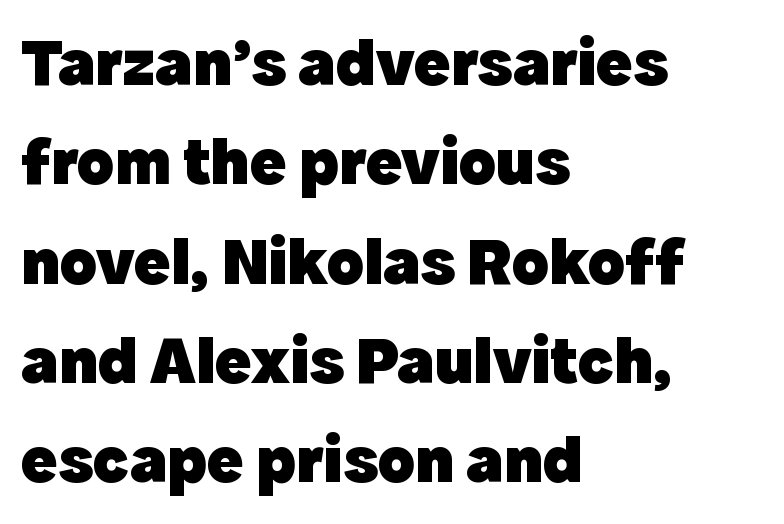
Is the type bold? Yes — the strokes are clearly thick and heavy. This sample has the flowing, uneven cadence of proportional lettering. Students, note that the glyphs here touch the page at normal intervals. The text was rendered using a sans face with plain stroke endings. Quick note: underline off.
